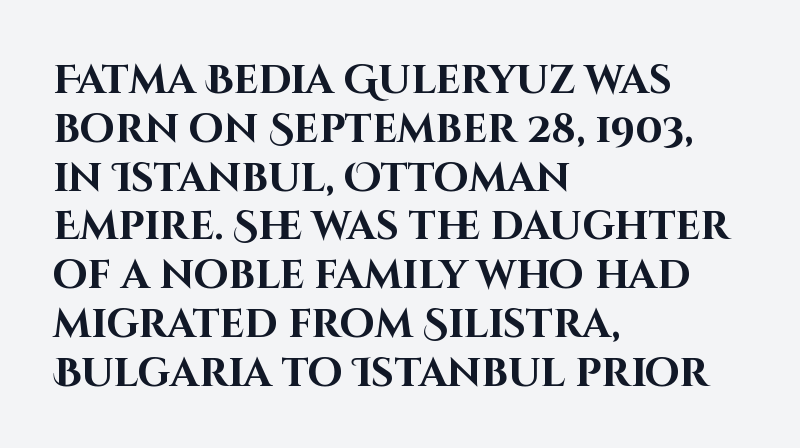
The image shows 40 px bold sans-serif type, upright; set left-aligned, line spacing 1.22x, normal letter spacing, not underlined; high stroke contrast and a large x-height.
